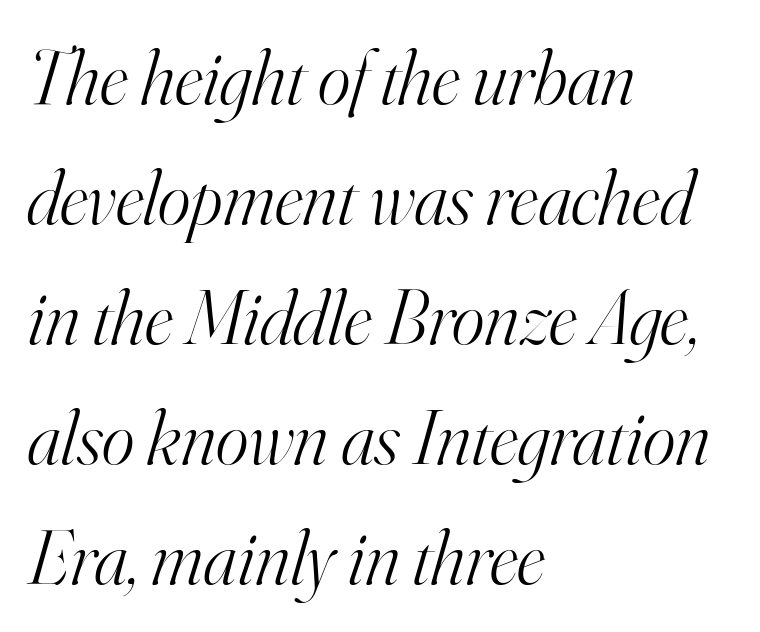
{"serif": "yes", "italic": "yes", "lean": "right", "slant_degrees": 16, "bold": "no", "weight": "light", "width": "normal", "stroke_contrast": "high", "x_height": "small", "monospaced": "no", "underline": "no", "align": "left", "line_spacing": "normal", "line_spacing_ratio": 1.54, "letter_spacing": "normal", "letter_spacing_em": 0.0, "glyph_px": 78}
